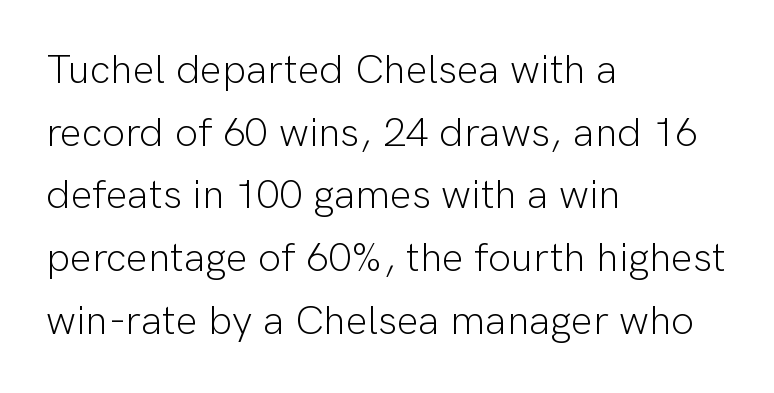
{"serif": "no", "italic": "no", "bold": "no", "weight": "light", "width": "normal", "stroke_contrast": "low", "x_height": "medium", "monospaced": "no", "underline": "no", "align": "left", "line_spacing": "normal", "line_spacing_ratio": 1.53, "letter_spacing": "normal", "letter_spacing_em": 0.0, "glyph_px": 41}
